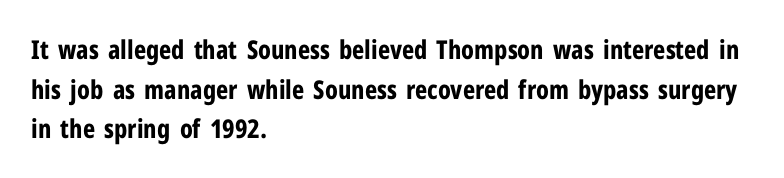
Q: Is the text bold? A: Yes.
Q: Is the text italic (slanted)? A: No, it is upright.
Q: Is the text underlined? A: No.
Q: How is the paragraph aligned? A: Left-aligned.
Q: Is the spacing between letters normal or unusually wide? A: Normal.
Q: Is the spacing between lines tight, normal or loose? A: Normal.
